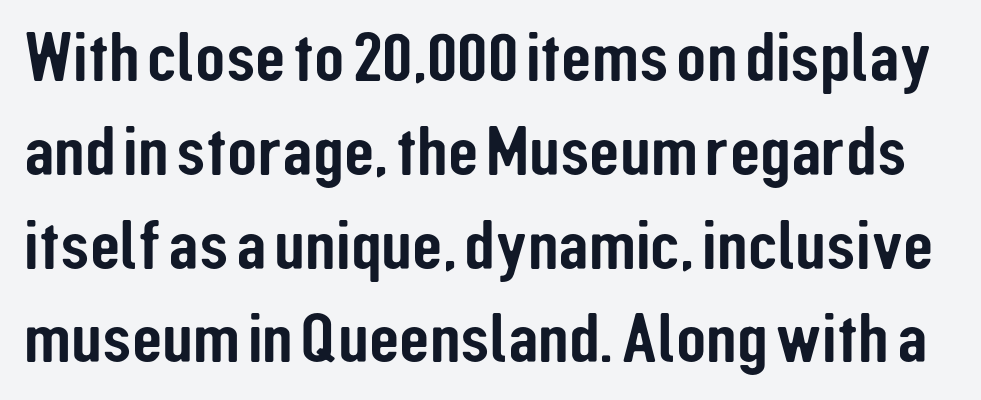
Q: Is the text italic (slanted)? A: No, it is upright.
Q: Is the typeface a serif or a sans-serif typeface? A: Sans-serif.
Q: Is the text underlined? A: No.
Q: Is the spacing between letters normal or unusually wide? A: Normal.
Q: Is the spacing between lines tight, normal or loose? A: Normal.
Q: Width (condensed, normal, or wide)? A: Condensed.
Q: Stroke contrast? A: Low.
Q: x-height? A: Medium.
Q: Monospaced? A: No.
